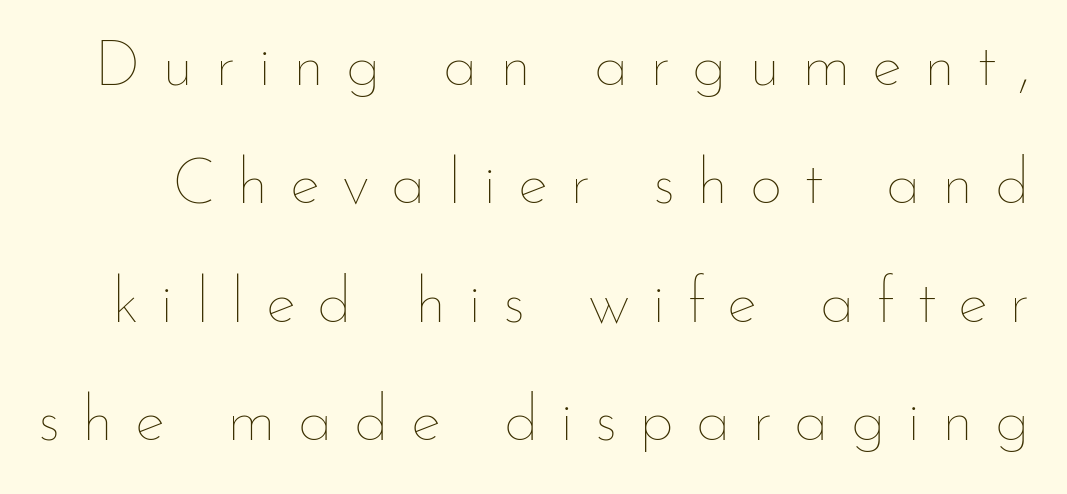
{"italic": "no", "bold": "no", "weight": "thin", "width": "normal", "stroke_contrast": "low", "x_height": "small", "monospaced": "no", "underline": "no", "line_spacing_ratio": 1.85, "letter_spacing": "wide", "letter_spacing_em": 0.34, "glyph_px": 64}
